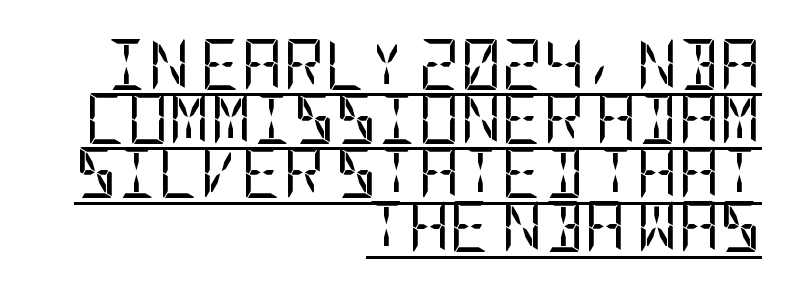
{"serif": "no", "italic": "no", "bold": "no", "weight": "regular", "width": "condensed", "stroke_contrast": "low", "x_height": "large", "underline": "yes", "align": "right", "line_spacing": "tight", "line_spacing_ratio": 1.06, "letter_spacing": "normal", "letter_spacing_em": 0.0, "glyph_px": 51}
